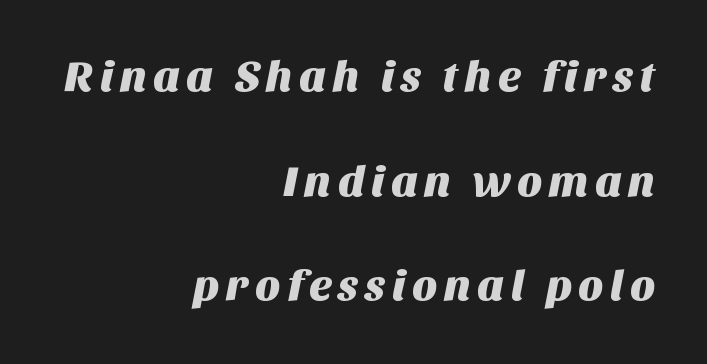
The image shows 44 px sans-serif type; set right-aligned, loose line spacing (2.38x), not underlined; medium stroke contrast and a large x-height.
